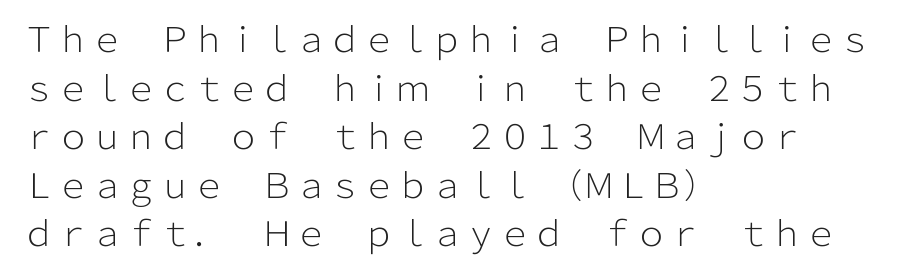
Q: Is the text bold? A: No.
Q: Is the text italic (slanted)? A: No, it is upright.
Q: Is the typeface a serif or a sans-serif typeface? A: Sans-serif.
Q: Is the text underlined? A: No.
Q: How is the paragraph aligned? A: Left-aligned.
Q: Is the spacing between letters normal or unusually wide? A: Normal.
Q: Is the spacing between lines tight, normal or loose? A: Normal.
Q: Width (condensed, normal, or wide)? A: Normal.
Q: Stroke contrast? A: Low.
Q: x-height? A: Medium.
Q: Monospaced? A: No.
